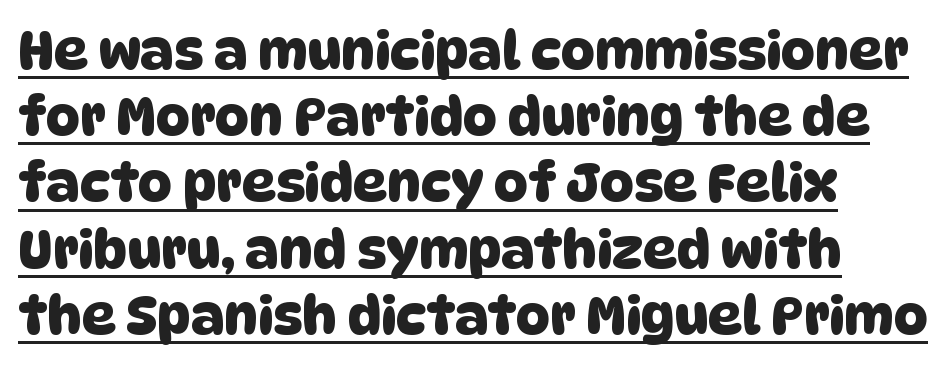
Classification — sans serif. Whoever set this chose a conventional vertical rhythm. Tracking here is standard; glyphs follow each other at the usual distance. A typesetter would call this proportional, since set widths differ per character.
